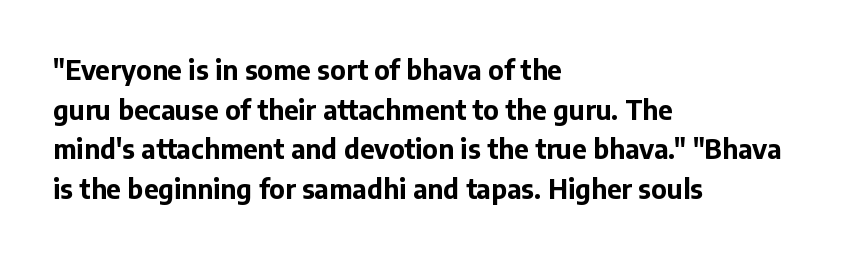
{"italic": "no", "bold": "yes", "underline": "no", "align": "left", "line_spacing": "normal", "line_spacing_ratio": 1.52, "letter_spacing": "normal", "letter_spacing_em": 0.0, "glyph_px": 26}
